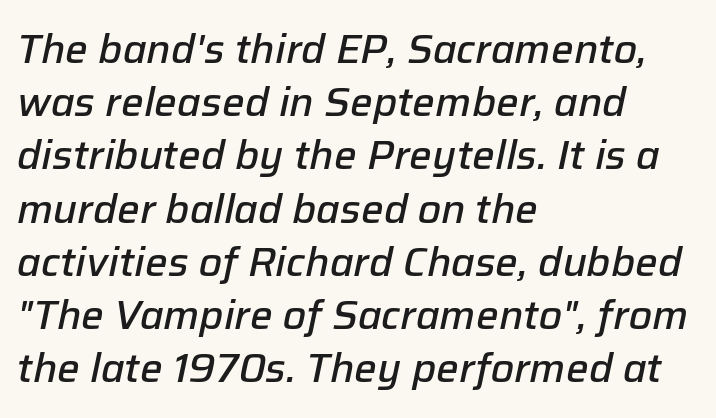
{"italic": "yes", "lean": "right", "slant_degrees": 12, "bold": "semi", "weight": "semibold", "width": "normal", "stroke_contrast": "low", "x_height": "medium", "monospaced": "no", "underline": "no", "align": "left", "line_spacing": "normal", "line_spacing_ratio": 1.33, "letter_spacing": "normal", "letter_spacing_em": 0.0, "glyph_px": 40}
